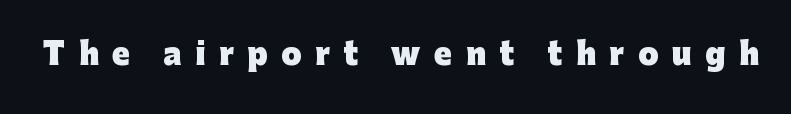
The passage shown is emphatically bold. Glance below the letters and you will spot only blank space. When letters stand straight like this, we call the style roman or upright. The passage shown is typed in a proportional face where columns would drift. The letterforms stand isolated, each surrounded by extra space.
